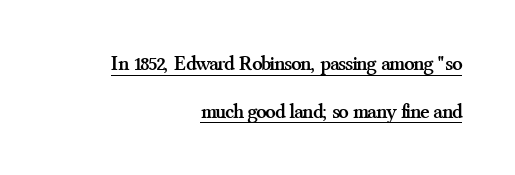
The image shows 21 px bold type, upright; set right-aligned, loose line spacing (2.27x), normal letter spacing, underlined.
